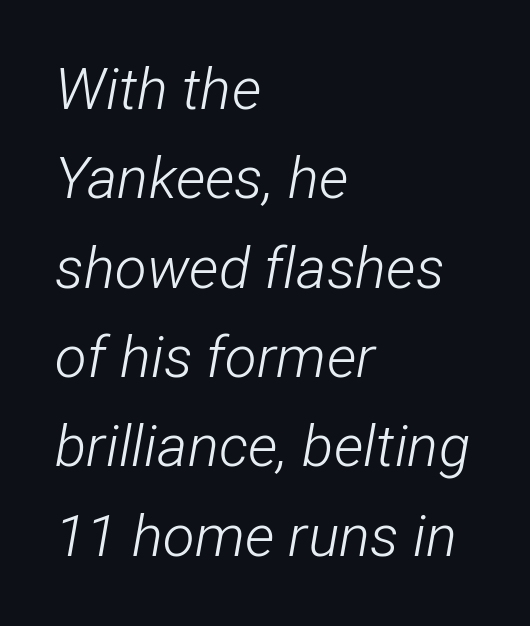
{"italic": "yes", "lean": "right", "slant_degrees": 12, "bold": "no", "weight": "light", "width": "condensed", "stroke_contrast": "low", "x_height": "medium", "monospaced": "no", "underline": "no", "align": "left", "line_spacing": "normal", "line_spacing_ratio": 1.54, "letter_spacing": "normal", "letter_spacing_em": 0.0, "glyph_px": 58}
